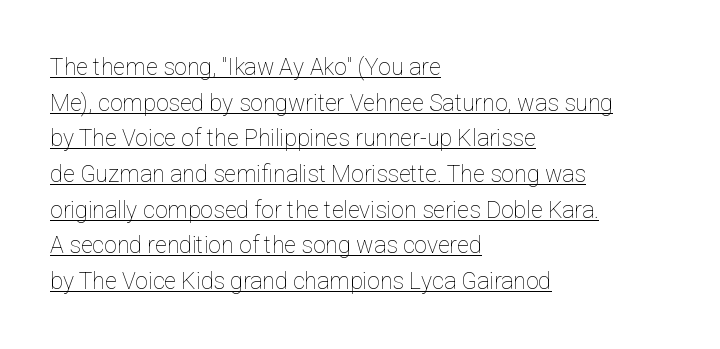
{"italic": "no", "bold": "no", "underline": "yes", "align": "left", "line_spacing": "normal", "line_spacing_ratio": 1.55, "letter_spacing": "normal", "letter_spacing_em": 0.0, "glyph_px": 23}
